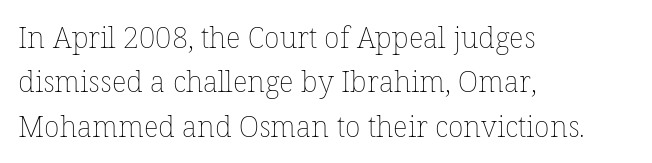
The baseline area is clear. These lines sit exactly where default settings would place them. The ragged edge is on the right, which tells us the setting is flush left. Every character sits straight up, as roman type does. Stems here are at most as thick as an everyday book face. Varying glyph widths throughout — classic text-font behaviour.
